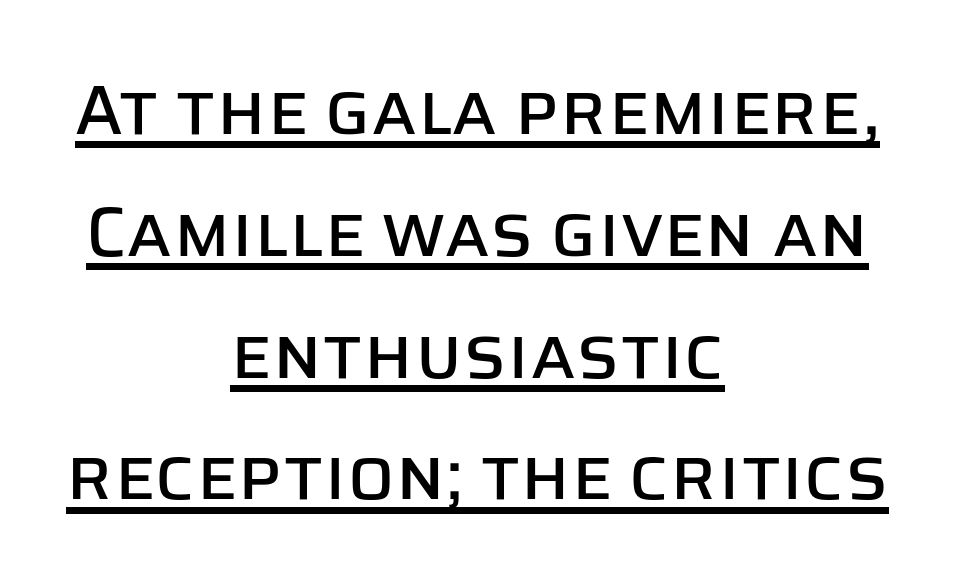
Q: Is the text italic (slanted)? A: No, it is upright.
Q: Is the typeface a serif or a sans-serif typeface? A: Sans-serif.
Q: Is the text underlined? A: Yes.
Q: How is the paragraph aligned? A: Centered.
Q: Is the spacing between letters normal or unusually wide? A: Normal.
Q: Width (condensed, normal, or wide)? A: Normal.
Q: Stroke contrast? A: Low.
Q: x-height? A: Large.
Q: Monospaced? A: No.
